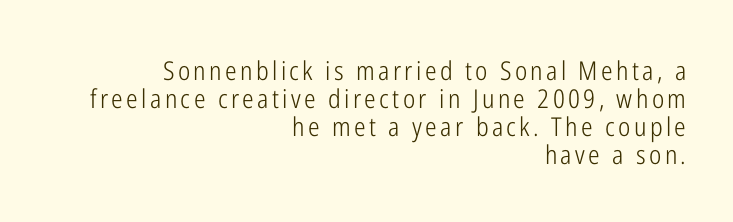
Q: Is the text bold? A: No.
Q: Is the text italic (slanted)? A: No, it is upright.
Q: Is the text underlined? A: No.
Q: How is the paragraph aligned? A: Right-aligned.
Q: Is the spacing between lines tight, normal or loose? A: Tight.
